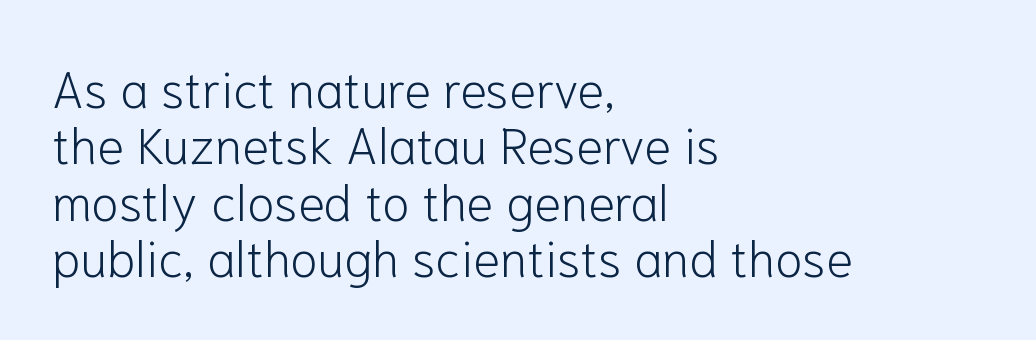
Q: Is the text bold? A: No.
Q: Is the text italic (slanted)? A: No, it is upright.
Q: Is the typeface a serif or a sans-serif typeface? A: Sans-serif.
Q: Is the text underlined? A: No.
Q: How is the paragraph aligned? A: Left-aligned.
Q: Is the spacing between letters normal or unusually wide? A: Normal.
Q: Is the spacing between lines tight, normal or loose? A: Tight.
Q: Width (condensed, normal, or wide)? A: Normal.
Q: Stroke contrast? A: Low.
Q: x-height? A: Medium.
Q: Monospaced? A: No.
